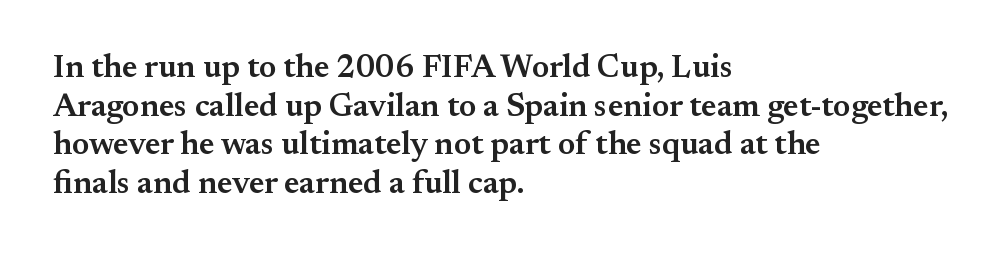
{"serif": "yes", "italic": "no", "bold": "semi", "weight": "semibold", "width": "normal", "stroke_contrast": "medium", "x_height": "small", "monospaced": "no", "underline": "no", "align": "left", "line_spacing_ratio": 1.21, "letter_spacing": "normal", "letter_spacing_em": 0.0, "glyph_px": 32}
